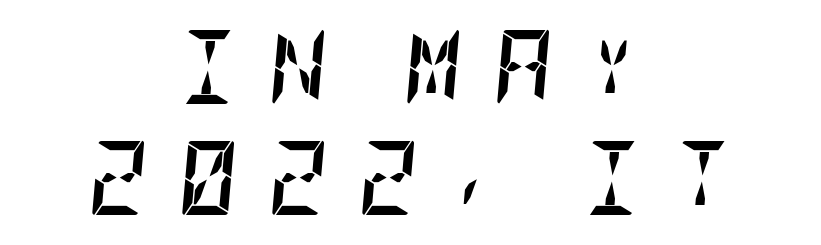
{"italic": "yes", "lean": "right", "slant_degrees": 5, "bold": "yes", "weight": "semibold", "width": "condensed", "stroke_contrast": "low", "x_height": "large", "underline": "no", "align": "center", "line_spacing": "normal", "line_spacing_ratio": 1.5, "letter_spacing": "wide", "letter_spacing_em": 0.4, "glyph_px": 74}
